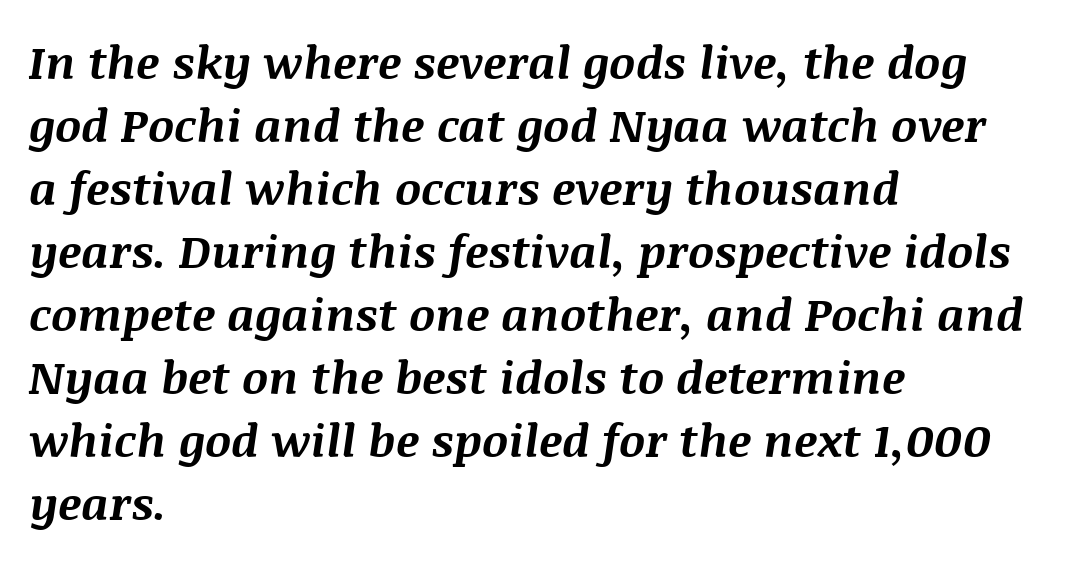
The face used here is proportionally spaced, like ordinary book or web type. The passage shown has conventional tracking throughout. Compared with a centered layout, this one pins lines to the left instead. Style check: oblique. Weight: bold. Each row of text sits above clean, open space.
